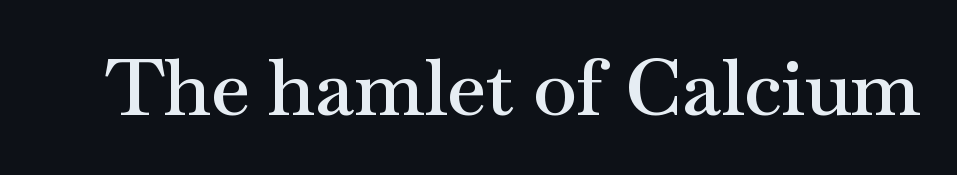
{"serif": "yes", "italic": "no", "bold": "semi", "weight": "semibold", "width": "wide", "stroke_contrast": "medium", "x_height": "small", "monospaced": "no", "underline": "no", "letter_spacing": "normal", "letter_spacing_em": 0.0, "glyph_px": 79}
